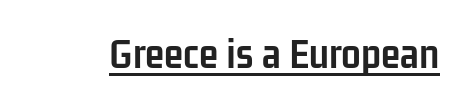
Descenders here cross a horizontal rule under the line. This is sans-serif lettering, the kind often seen on screens and signage. The letters stand upright; this is a roman face. The face used here is proportionally spaced, like ordinary book or web type.
